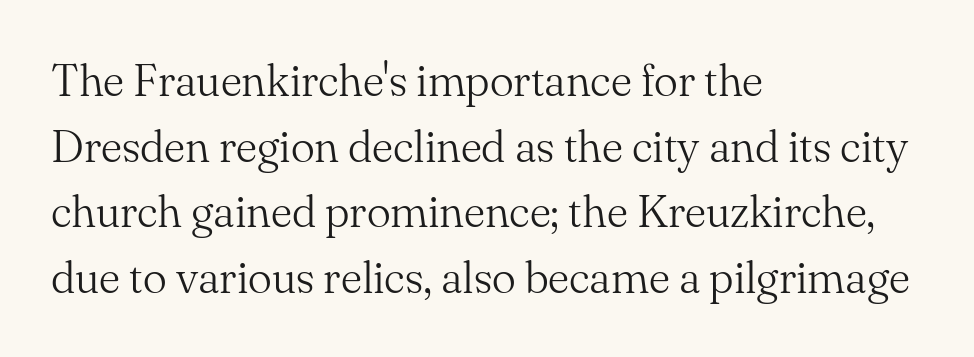
The image shows 45 px light serif type, upright; set left-aligned, normal line spacing (1.46x), normal letter spacing, not underlined; medium stroke contrast and a small x-height.
